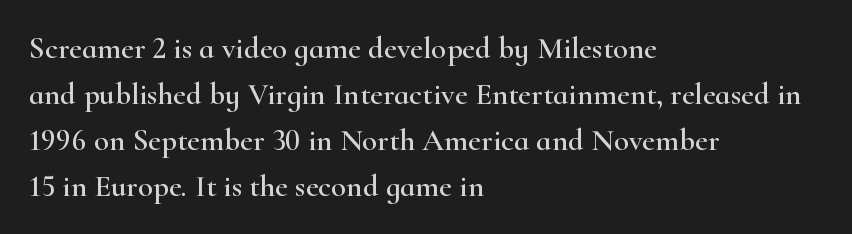
Q: Is the text italic (slanted)? A: No, it is upright.
Q: Is the typeface a serif or a sans-serif typeface? A: Serif.
Q: Is the text underlined? A: No.
Q: How is the paragraph aligned? A: Left-aligned.
Q: Is the spacing between letters normal or unusually wide? A: Normal.
Q: Is the spacing between lines tight, normal or loose? A: Normal.
Q: Width (condensed, normal, or wide)? A: Wide.
Q: Stroke contrast? A: High.
Q: x-height? A: Small.
Q: Monospaced? A: No.
